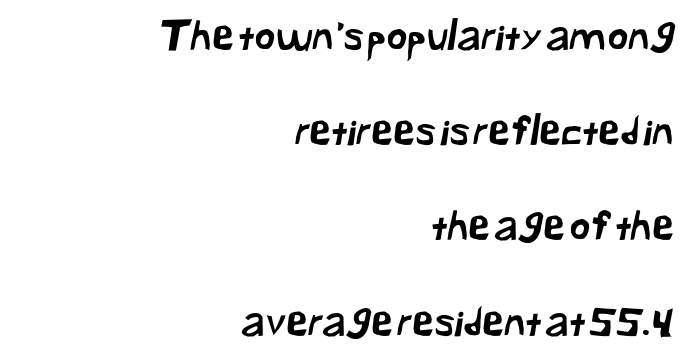
{"serif": "no", "width": "normal", "stroke_contrast": "low", "x_height": "medium", "monospaced": "no", "underline": "no", "align": "right", "line_spacing": "loose", "line_spacing_ratio": 2.38, "letter_spacing": "normal", "letter_spacing_em": 0.0, "glyph_px": 40}
